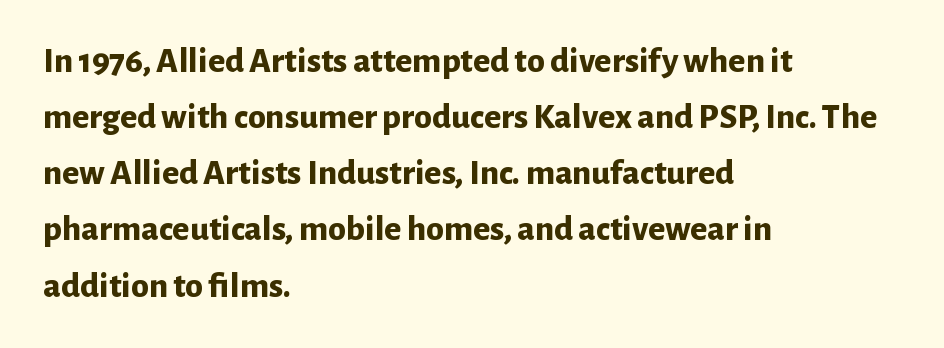
{"serif": "no", "italic": "no", "bold": "yes", "weight": "bold", "width": "normal", "stroke_contrast": "low", "x_height": "medium", "monospaced": "no", "underline": "no", "align": "left", "line_spacing": "normal", "line_spacing_ratio": 1.56, "letter_spacing": "normal", "letter_spacing_em": 0.0, "glyph_px": 36}
